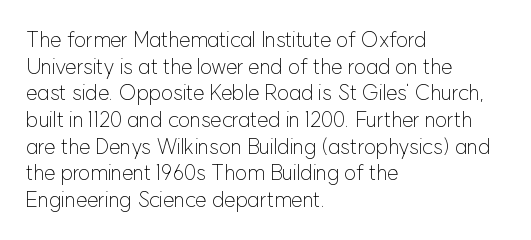
Summary of weight: not heavy and not bold. The vertical gap from one line to the next is medium. The type is set solid horizontally, with unmodified tracking. No italicization has been applied; the sample stays upright. The paragraph shown leans on its left margin. The gap between lines stays unmarked.
